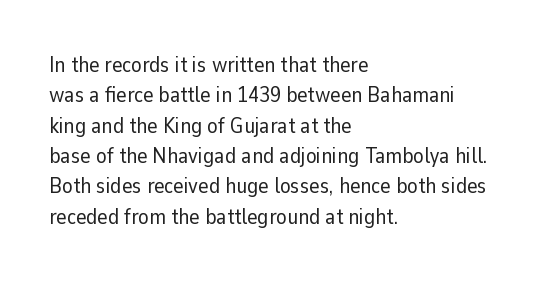
A quiet, ordinary-to-light weight characterises the typeface. The text block is weighted toward the left margin, trailing off unevenly rightward. This rendering leaves character spacing at its baseline value. Characters remain perfectly vertical along every line. The strip under each line holds only bare page.
